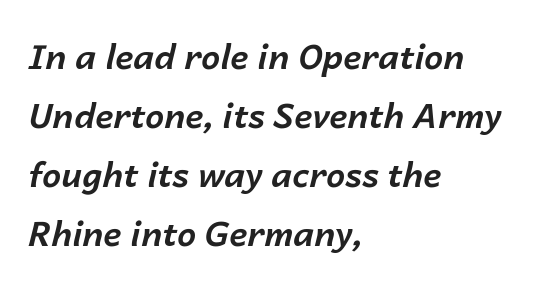
Q: Is the text bold? A: Yes.
Q: Is the text italic (slanted)? A: Yes, it leans right by about 14 degrees.
Q: Is the text underlined? A: No.
Q: How is the paragraph aligned? A: Left-aligned.
Q: Is the spacing between letters normal or unusually wide? A: Normal.
Q: Width (condensed, normal, or wide)? A: Normal.
Q: Stroke contrast? A: Low.
Q: x-height? A: Medium.
Q: Monospaced? A: No.
